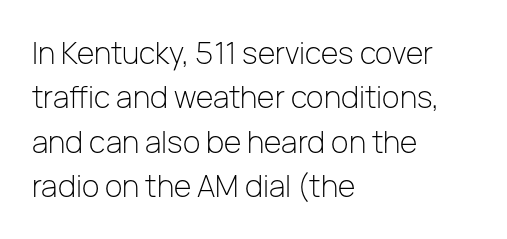
{"serif": "no", "italic": "no", "bold": "no", "weight": "light", "width": "normal", "stroke_contrast": "low", "x_height": "medium", "monospaced": "no", "underline": "no", "align": "left", "line_spacing": "normal", "line_spacing_ratio": 1.48, "letter_spacing": "normal", "letter_spacing_em": 0.0, "glyph_px": 30}
